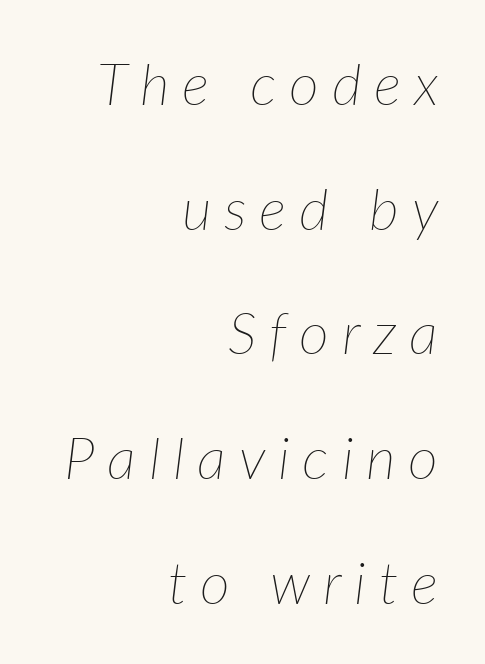
The image shows 58 px thin type, italic (leaning right); set right-aligned, loose line spacing (2.15x), unusually wide letter spacing (+0.22 em), not underlined; low stroke contrast and a medium x-height.
